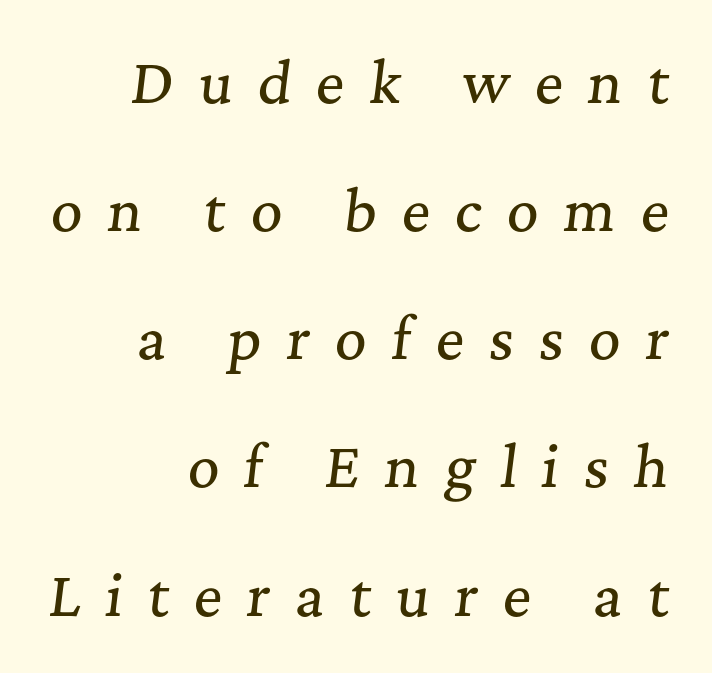
{"serif": "yes", "italic": "yes", "lean": "right", "slant_degrees": 7, "width": "normal", "stroke_contrast": "medium", "x_height": "medium", "monospaced": "no", "underline": "no", "align": "right", "line_spacing": "loose", "line_spacing_ratio": 2.33, "letter_spacing": "wide", "letter_spacing_em": 0.45, "glyph_px": 55}
